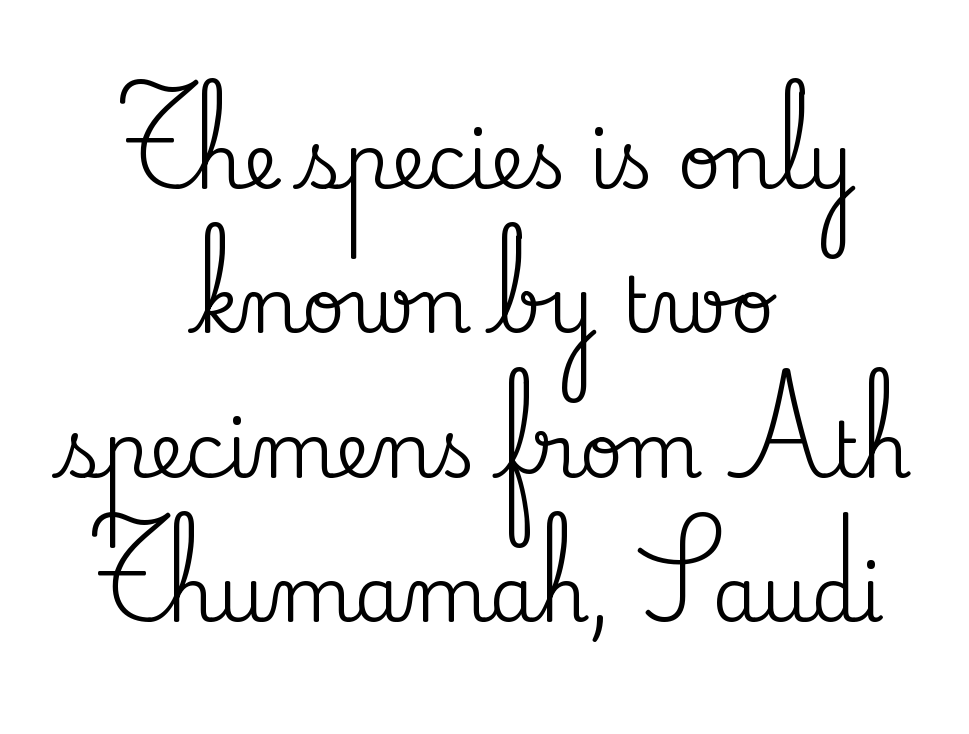
{"serif": "yes", "italic": "no", "width": "normal", "stroke_contrast": "medium", "x_height": "small", "monospaced": "no", "underline": "no", "align": "center", "line_spacing": "loose", "line_spacing_ratio": 1.9, "letter_spacing": "normal", "letter_spacing_em": 0.0, "glyph_px": 76}
